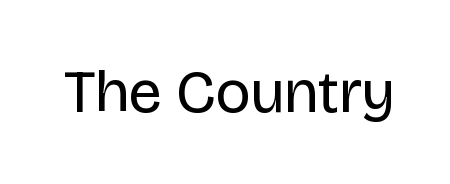
Q: Is the text bold? A: No.
Q: Is the text italic (slanted)? A: No, it is upright.
Q: Is the typeface a serif or a sans-serif typeface? A: Sans-serif.
Q: Is the text underlined? A: No.
Q: Is the spacing between letters normal or unusually wide? A: Normal.
Q: Width (condensed, normal, or wide)? A: Normal.
Q: Stroke contrast? A: Low.
Q: x-height? A: Large.
Q: Monospaced? A: No.
